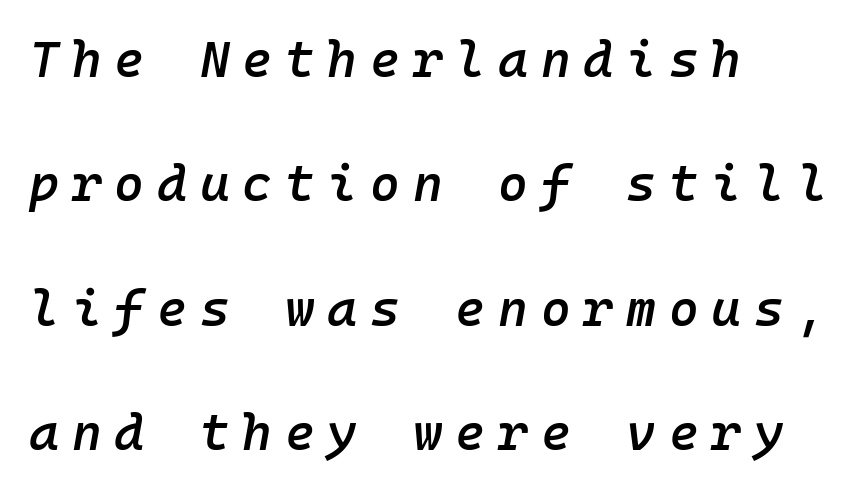
The image shows 51 px semibold type, italic (leaning right), monospaced; set left-aligned, loose line spacing (2.44x), unusually wide letter spacing (+0.25 em), not underlined; low stroke contrast and a medium x-height.
